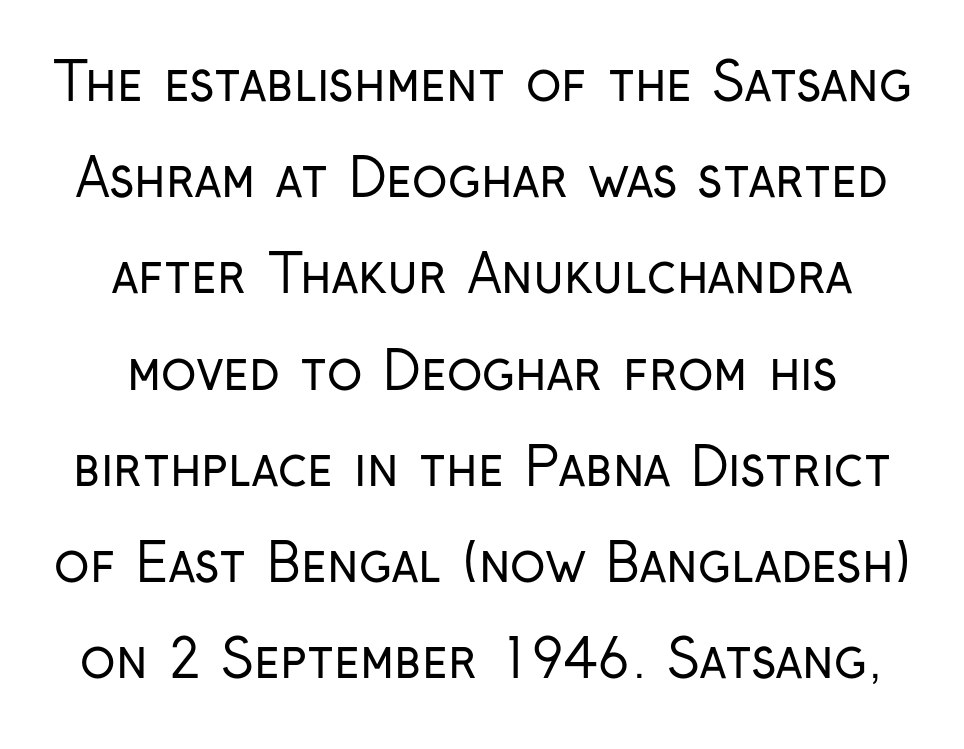
The letterforms sit shoulder to shoulder at normal distance. Tall strokes in this sample are plumb rather than angled. The face used here is a sans, in the tradition of grotesques and geometrics. Each letter keeps its own natural width here, so spacing adapts to shape. Weight: in the light-to-regular range. Descenders hang freely into open space.
